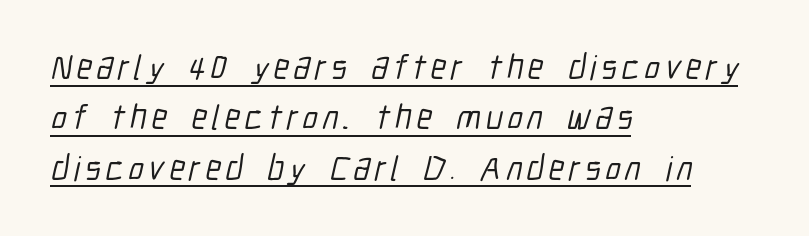
{"serif": "no", "width": "condensed", "stroke_contrast": "low", "x_height": "medium", "monospaced": "no", "underline": "yes", "align": "left", "line_spacing": "normal", "line_spacing_ratio": 1.44, "glyph_px": 35}
